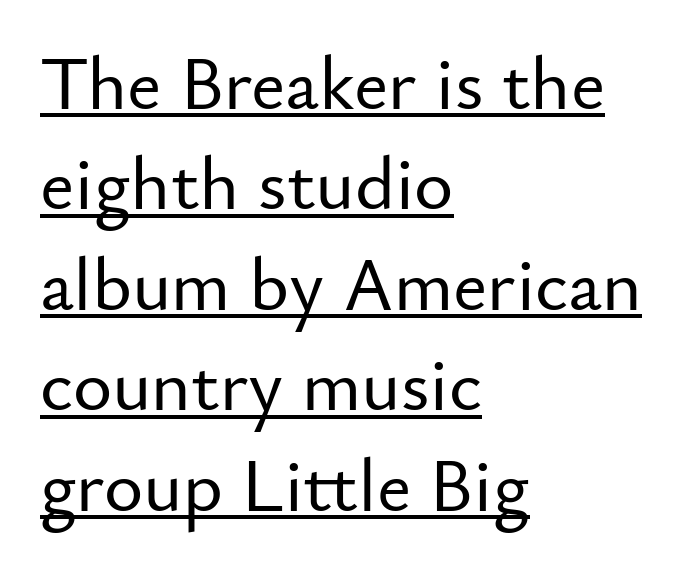
{"serif": "no", "italic": "no", "width": "normal", "stroke_contrast": "low", "x_height": "small", "monospaced": "no", "underline": "yes", "align": "left", "line_spacing": "normal", "line_spacing_ratio": 1.34, "letter_spacing": "normal", "letter_spacing_em": 0.0, "glyph_px": 75}
